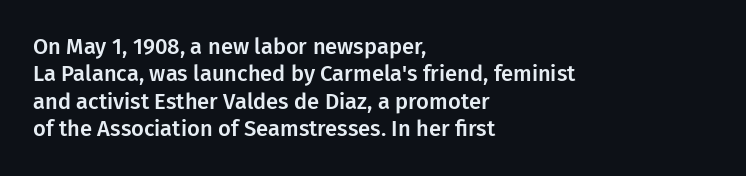
{"italic": "no", "underline": "no", "align": "left", "line_spacing": "normal", "line_spacing_ratio": 1.25, "letter_spacing": "normal", "letter_spacing_em": 0.0, "glyph_px": 22}
